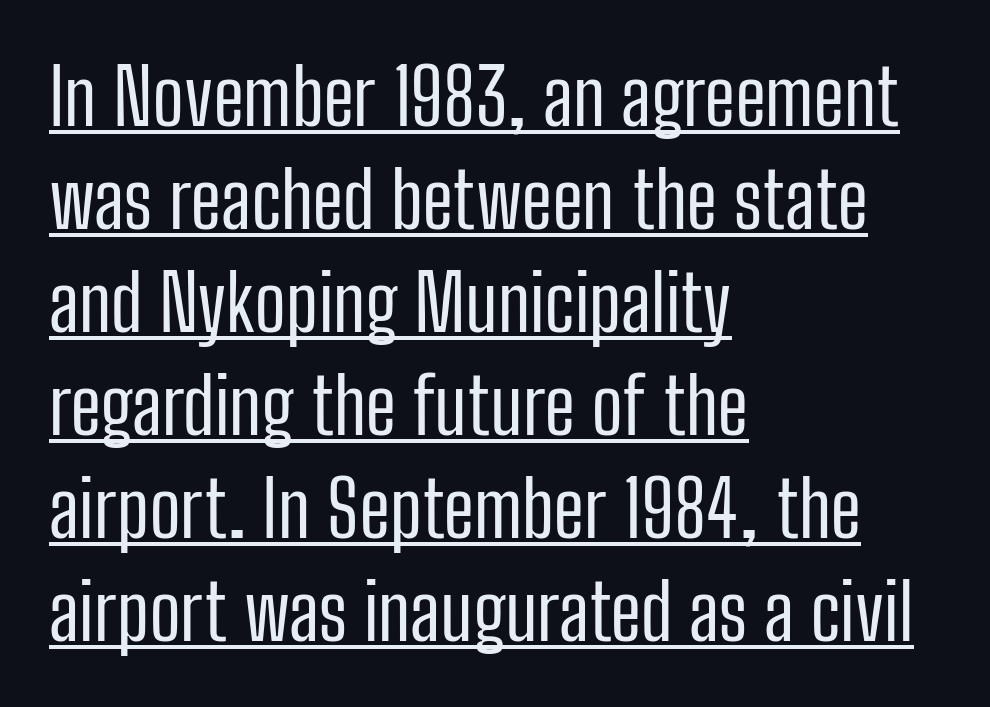
{"serif": "no", "italic": "no", "bold": "no", "weight": "regular", "width": "condensed", "stroke_contrast": "low", "x_height": "medium", "monospaced": "no", "underline": "yes", "align": "left", "line_spacing": "normal", "line_spacing_ratio": 1.32, "letter_spacing": "normal", "letter_spacing_em": 0.0, "glyph_px": 78}
